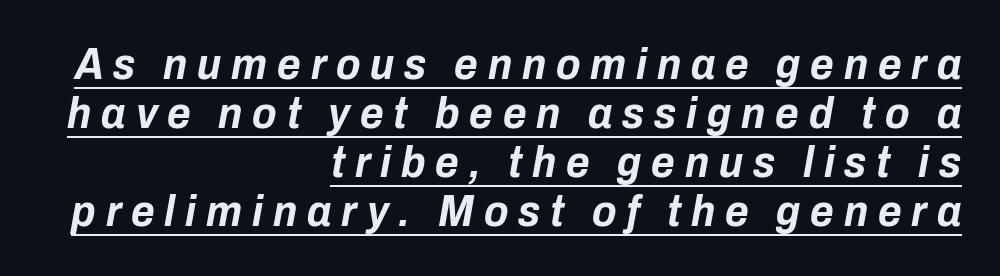
Each line of the rendering has a horizontal stroke beneath the glyphs. Rendered with sloped, italic letterforms. Emphasis by weight is at full strength: bold. Reading down the column, the eye jumps only a short way to each next line.
